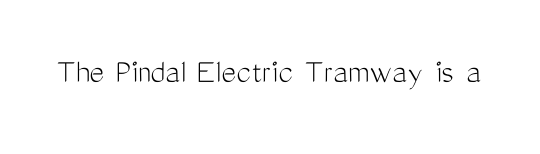
{"serif": "no", "italic": "no", "bold": "no", "weight": "light", "width": "condensed", "stroke_contrast": "medium", "x_height": "medium", "monospaced": "no", "underline": "no", "letter_spacing": "normal", "letter_spacing_em": 0.0, "glyph_px": 35}
